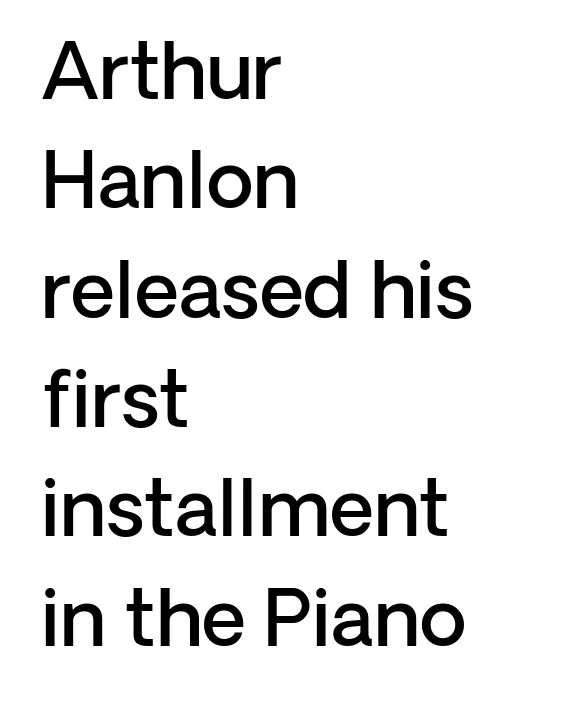
Every letter is mildly thick-stroked: semibold rather than bold. A typesetter would mark this as roman, not italic. Honestly, there is no underline to notice here at all. Does extra space separate the letters? No, they use regular spacing. This rendering employs a face without finishing strokes, i.e., a sans-serif. Reading down the column, the eye jumps a familiar distance to each next line.
